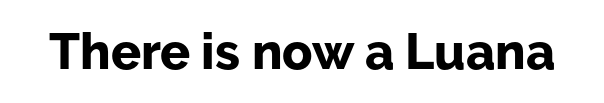
{"serif": "no", "italic": "no", "bold": "yes", "weight": "bold", "width": "normal", "stroke_contrast": "low", "x_height": "medium", "monospaced": "no", "underline": "no", "letter_spacing": "normal", "letter_spacing_em": 0.0, "glyph_px": 50}
